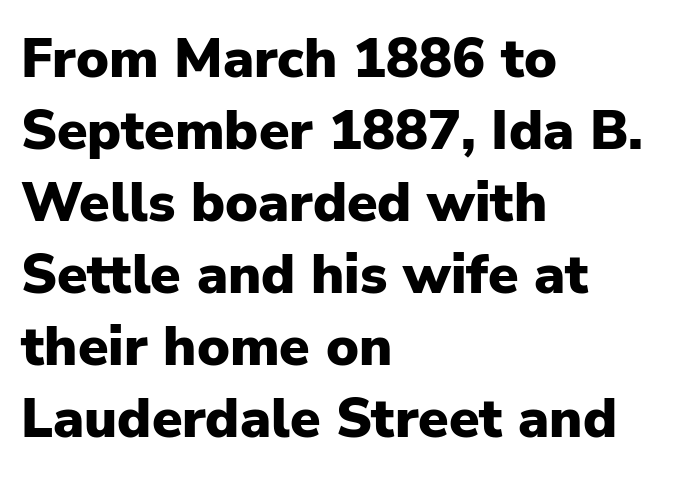
The image shows 55 px heavy sans-serif type, upright; set left-aligned, normal line spacing (1.31x), normal letter spacing, not underlined; low stroke contrast and a medium x-height.
